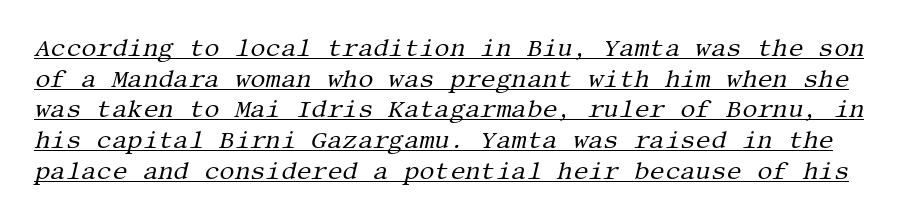
The image shows 24 px text type, italic (leaning right); set normal line spacing (1.28x), normal letter spacing, underlined.
